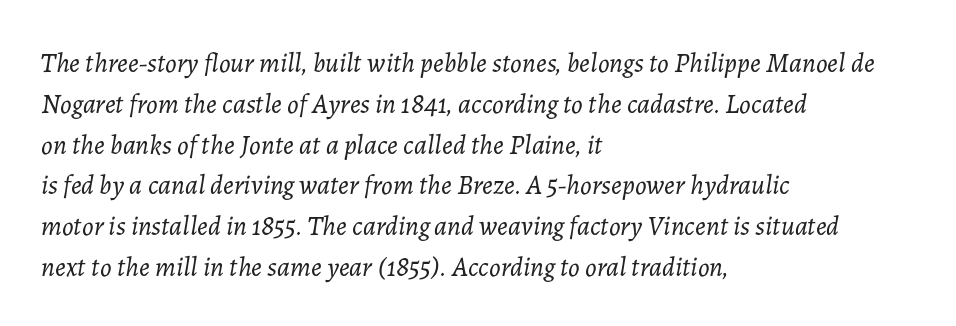
Q: Is the text bold? A: No.
Q: Is the text italic (slanted)? A: Yes, it leans right by about 7 degrees.
Q: Is the text underlined? A: No.
Q: How is the paragraph aligned? A: Left-aligned.
Q: Is the spacing between letters normal or unusually wide? A: Normal.
Q: Is the spacing between lines tight, normal or loose? A: Normal.
